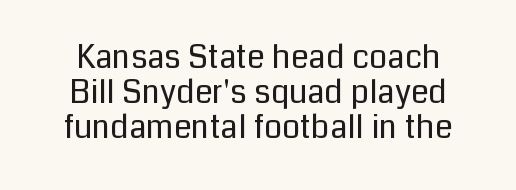
Reading down the column, the eye jumps only a short way to each next line. The text was rendered using a sans face with plain stroke endings. Stems and bowls with no extra thickness — not bold. Every character sits straight up, as roman type does. The passage shown is not underscored anywhere. Note the varied advance widths — an 'i' is clearly narrower than an 'm'.
